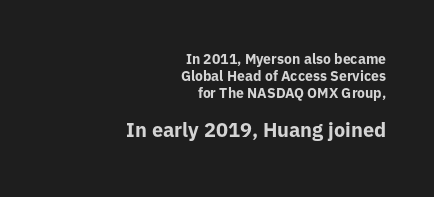
The composition opens small and finishes big. You could call the tracking neutral — neither tight nor loose. The paragraph shown leans on its right margin. Does the weight exceed regular? Yes, all the way to bold. Glance below the letters and you will spot only blank space. Ascenders rise straight up at ninety degrees.
